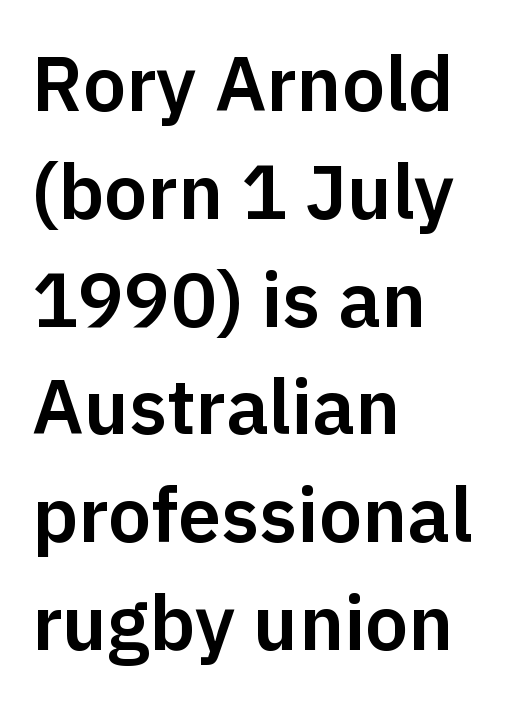
The image shows 77 px sans-serif type, upright; set left-aligned, normal line spacing (1.4x), normal letter spacing, not underlined; low stroke contrast and a medium x-height.
